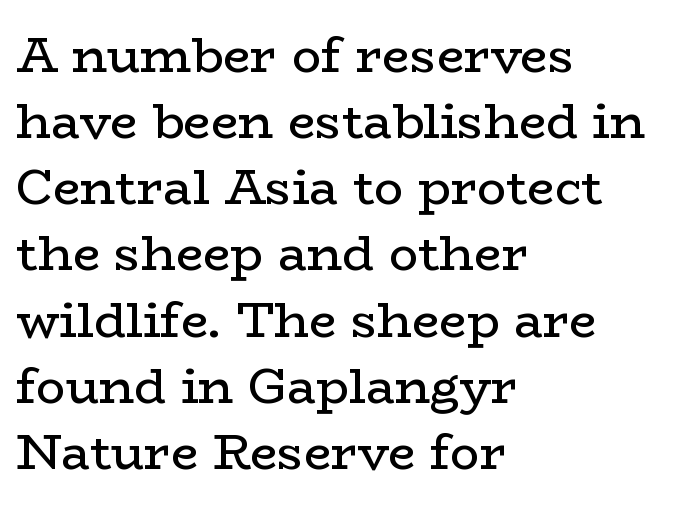
The passage shown is typed in a proportional face where columns would drift. Tall strokes in this sample are plumb rather than angled. Serif or sans? Serif — the stroke terminals have little feet. The cut favours lightness, reaching ordinary text weight at its darkest. This rendering features lettering with no underline.
